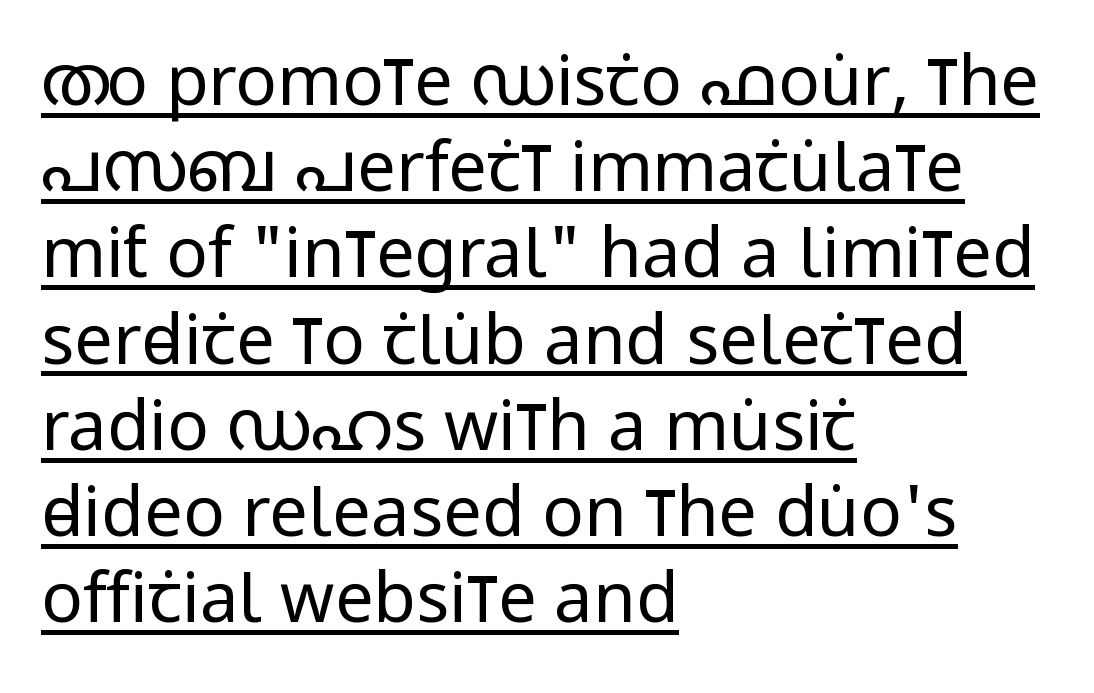
{"serif": "no", "italic": "no", "bold": "no", "weight": "regular", "width": "condensed", "stroke_contrast": "low", "x_height": "large", "monospaced": "no", "underline": "yes", "align": "left", "line_spacing": "normal", "line_spacing_ratio": 1.25, "letter_spacing": "normal", "letter_spacing_em": 0.0, "glyph_px": 69}
